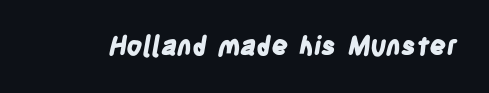
Set as a true bold cut, around the 700 mark. No word sits above an underline. Nothing unusual about the tracking: characters are spaced as the font intends.
